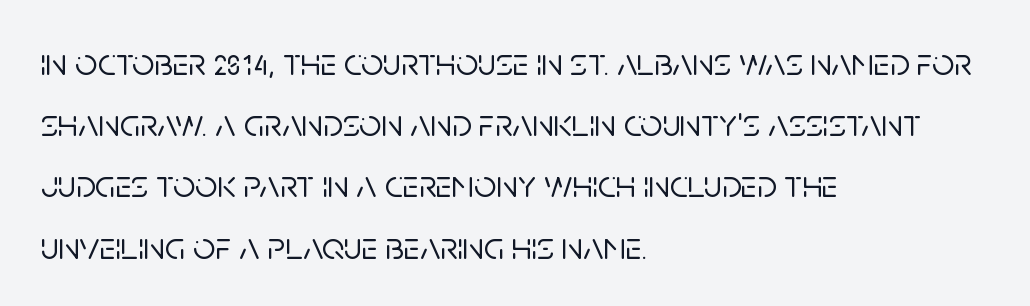
The image shows 39 px sans-serif type, upright; set left-aligned, normal line spacing (1.57x), normal letter spacing, not underlined; low stroke contrast and a large x-height.
